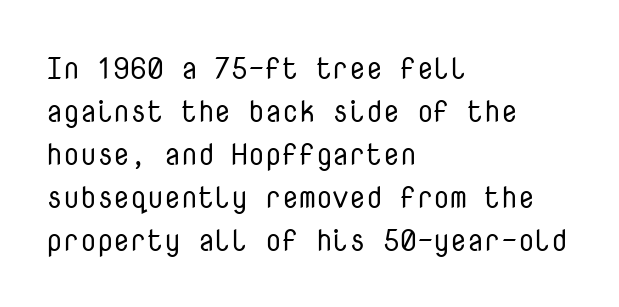
Q: Is the text bold? A: No.
Q: Is the text italic (slanted)? A: No, it is upright.
Q: Is the typeface a serif or a sans-serif typeface? A: Sans-serif.
Q: Is the text underlined? A: No.
Q: How is the paragraph aligned? A: Left-aligned.
Q: Is the spacing between letters normal or unusually wide? A: Normal.
Q: Is the spacing between lines tight, normal or loose? A: Normal.
Q: Width (condensed, normal, or wide)? A: Normal.
Q: Stroke contrast? A: Low.
Q: x-height? A: Medium.
Q: Monospaced? A: Yes.
